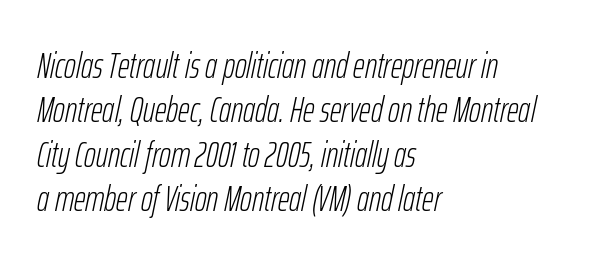
Students, note that the glyphs here touch the page at normal intervals. Looks like regular typesetting: each glyph gets only the width it needs. The compositor pushed each line to the left boundary. A typesetter would mark this as italic. No letter is thick-stroked: the sample isn't bold.
